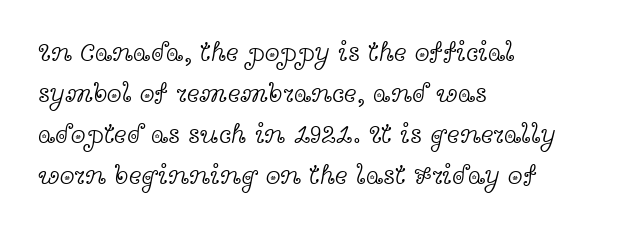
{"bold": "no", "underline": "no", "align": "left", "line_spacing": "normal", "line_spacing_ratio": 1.52, "letter_spacing": "normal", "letter_spacing_em": 0.0, "glyph_px": 27}
